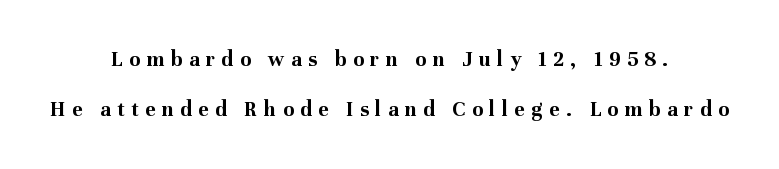
The font's upright variant was chosen for this text. What weight is shown? A full bold with thick strokes. Letters rest on an invisible, unmarked baseline. The lines are spread far apart with generous leading. The lines in this sample share a center point and differ in where they start and stop. A typesetter would call this heavily tracked-out type.
